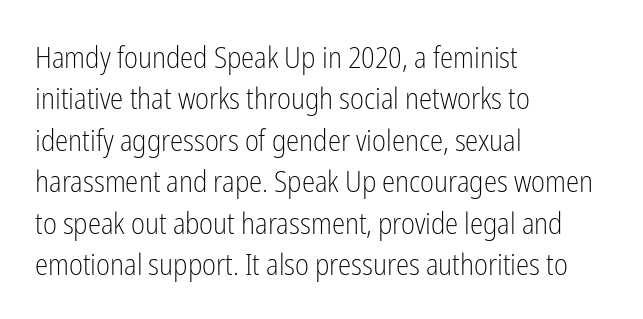
Font category for this specimen: sans-serif. Visually the block forms a straight wall on the left and a jagged coastline on the right. Does the leading feel generous? No, just average. Weight: regular or lighter.
